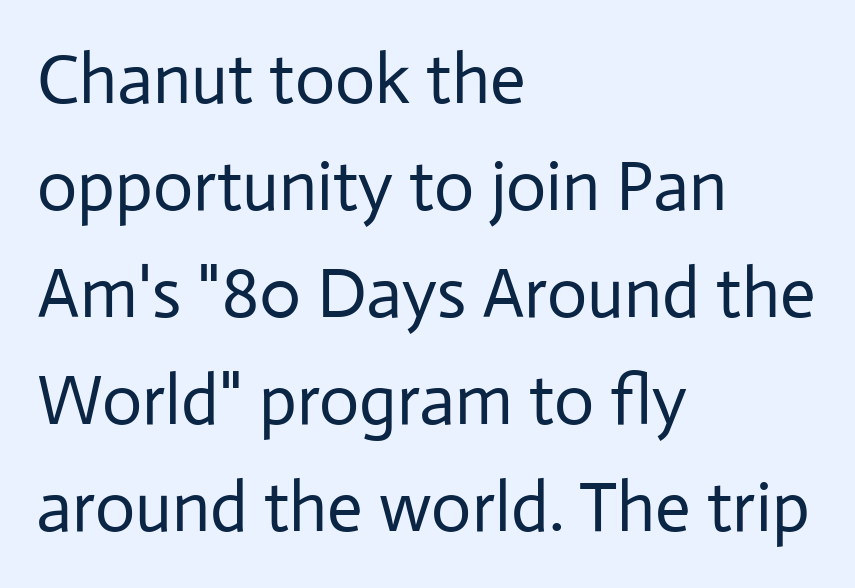
{"serif": "no", "italic": "no", "bold": "no", "weight": "regular", "width": "normal", "stroke_contrast": "low", "x_height": "medium", "monospaced": "no", "underline": "no", "align": "left", "line_spacing": "normal", "line_spacing_ratio": 1.53, "letter_spacing": "normal", "letter_spacing_em": 0.0, "glyph_px": 70}
